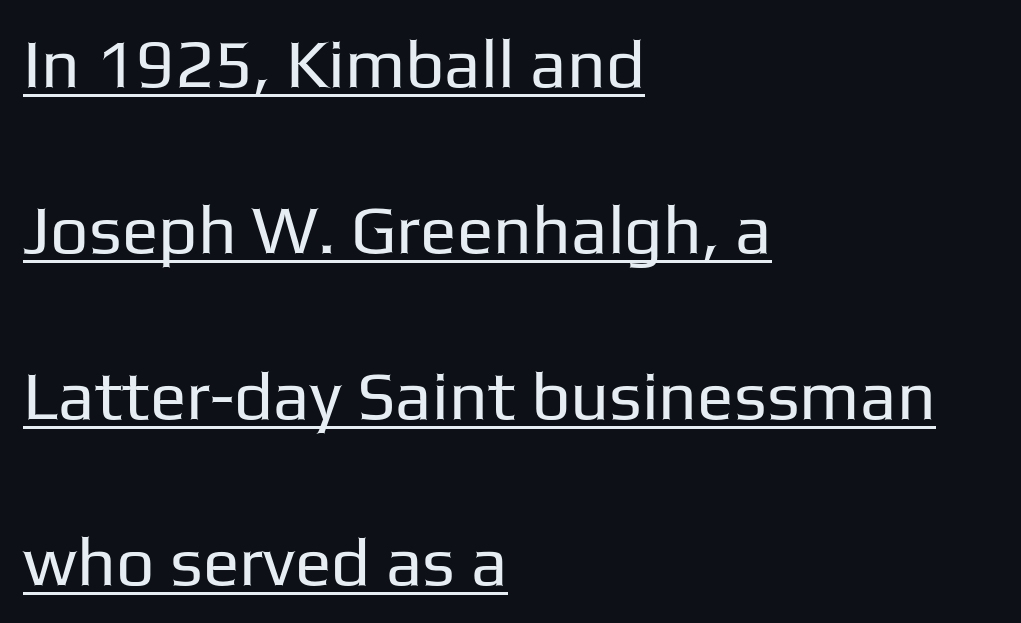
{"serif": "no", "italic": "no", "bold": "no", "weight": "regular", "width": "normal", "stroke_contrast": "low", "x_height": "medium", "monospaced": "no", "underline": "yes", "align": "left", "line_spacing": "loose", "line_spacing_ratio": 2.44, "letter_spacing": "normal", "letter_spacing_em": 0.0, "glyph_px": 68}
